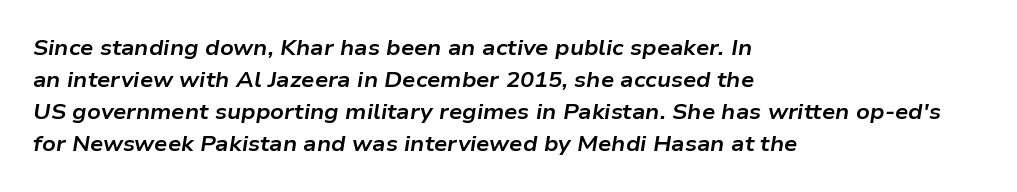
Letters rest on an invisible, unmarked baseline. The typesetter chose a ragged-right arrangement here. Stroke thickness is high; the sample reads as a true bold. You could call the tracking neutral — neither tight nor loose. If you measured baseline to baseline, you'd find a middling distance.
